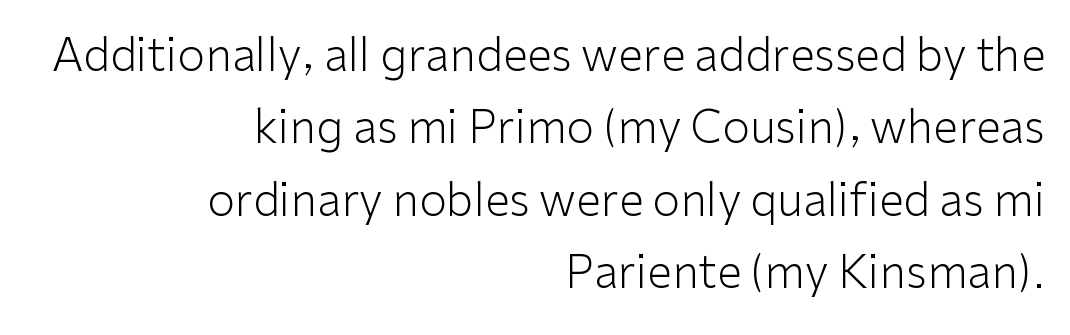
{"serif": "no", "italic": "no", "bold": "no", "weight": "light", "width": "normal", "stroke_contrast": "low", "x_height": "medium", "monospaced": "no", "underline": "no", "align": "right", "line_spacing": "normal", "line_spacing_ratio": 1.61, "letter_spacing": "normal", "letter_spacing_em": 0.0, "glyph_px": 45}
